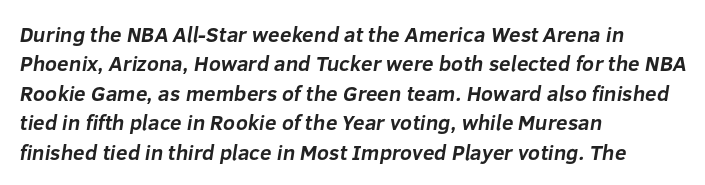
The image shows 21 px bold type; set left-aligned, normal line spacing (1.4x), normal letter spacing, not underlined.
